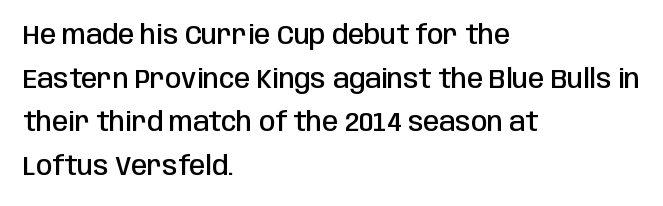
The image shows 26 px text type, upright; set left-aligned, normal line spacing (1.68x), normal letter spacing, not underlined.
